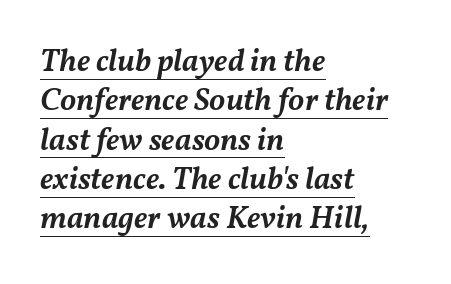
{"italic": "yes", "lean": "right", "slant_degrees": 11, "bold": "semi", "weight": "semibold", "width": "normal", "stroke_contrast": "medium", "x_height": "medium", "monospaced": "no", "underline": "yes", "align": "left", "line_spacing_ratio": 1.23, "letter_spacing": "normal", "letter_spacing_em": 0.0, "glyph_px": 32}
